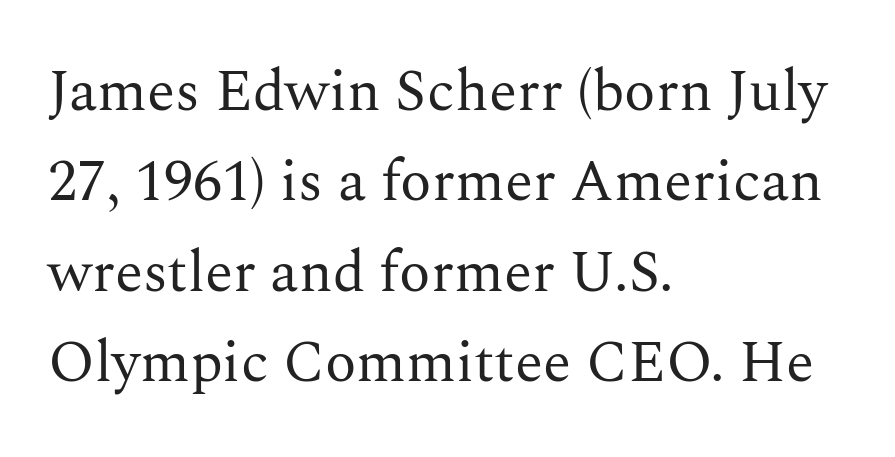
Q: Is the text bold? A: No.
Q: Is the text italic (slanted)? A: No, it is upright.
Q: Is the typeface a serif or a sans-serif typeface? A: Serif.
Q: Is the text underlined? A: No.
Q: How is the paragraph aligned? A: Left-aligned.
Q: Is the spacing between letters normal or unusually wide? A: Normal.
Q: Is the spacing between lines tight, normal or loose? A: Normal.
Q: Width (condensed, normal, or wide)? A: Normal.
Q: Stroke contrast? A: Medium.
Q: x-height? A: Medium.
Q: Monospaced? A: No.
